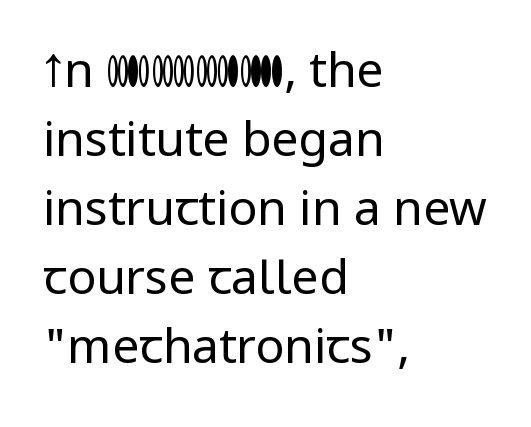
Q: Is the text bold? A: No.
Q: Is the text italic (slanted)? A: No, it is upright.
Q: Is the typeface a serif or a sans-serif typeface? A: Sans-serif.
Q: Is the text underlined? A: No.
Q: How is the paragraph aligned? A: Left-aligned.
Q: Is the spacing between letters normal or unusually wide? A: Normal.
Q: Is the spacing between lines tight, normal or loose? A: Normal.
Q: Width (condensed, normal, or wide)? A: Normal.
Q: Stroke contrast? A: Low.
Q: x-height? A: Medium.
Q: Monospaced? A: No.
